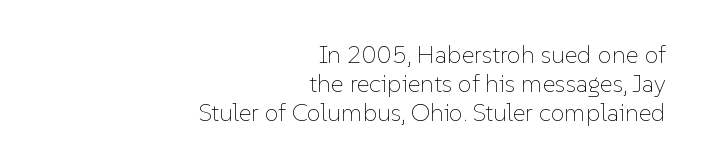
Q: Is the text bold? A: No.
Q: Is the text italic (slanted)? A: No, it is upright.
Q: Is the text underlined? A: No.
Q: How is the paragraph aligned? A: Right-aligned.
Q: Is the spacing between letters normal or unusually wide? A: Normal.
